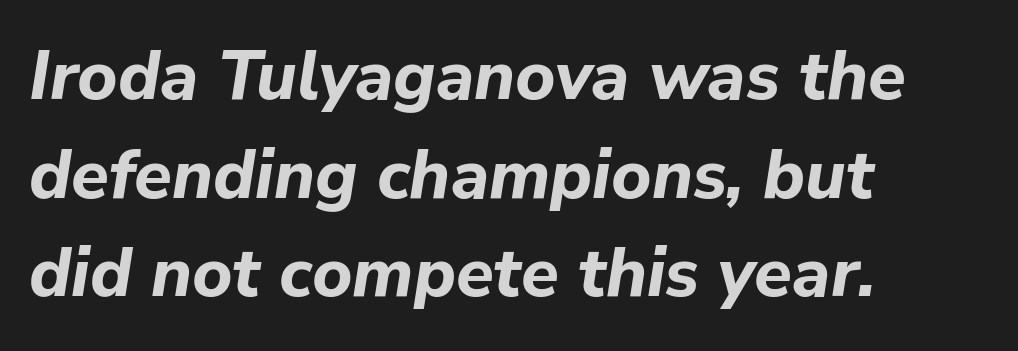
The image shows 69 px bold type, italic (leaning right); set left-aligned, normal line spacing (1.43x), normal letter spacing, not underlined; low stroke contrast and a medium x-height.
